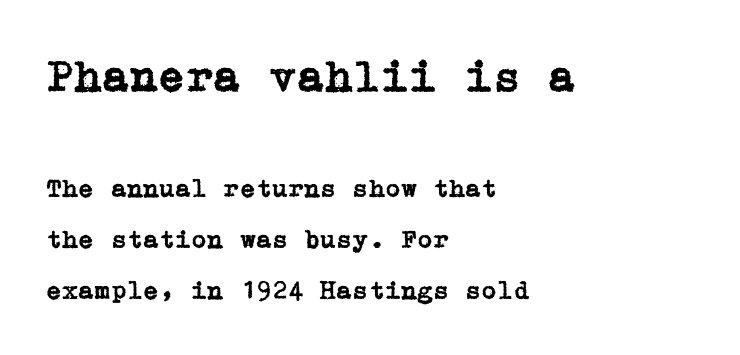
A great deal of white space separates one row of letters from the next. Each letter's strokes conclude with small projecting serifs. Underlining? Definitely not there. Larger block? The one above; the one below is distinctly smaller. No extra tracking has been applied to these lines. The paragraph has a hard left edge and a soft right edge.
